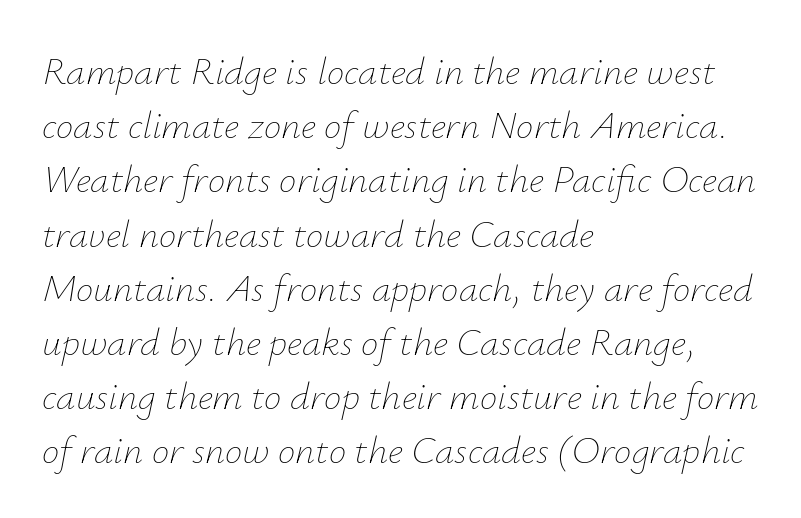
The image shows 39 px thin type, italic (leaning right); set left-aligned, normal line spacing (1.39x), normal letter spacing, not underlined; low stroke contrast and a small x-height.
